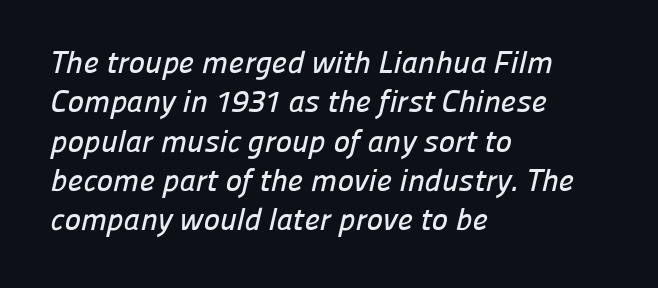
The image shows 31 px sans-serif type; set left-aligned, normal line spacing (1.27x), normal letter spacing, not underlined; low stroke contrast and a medium x-height.
